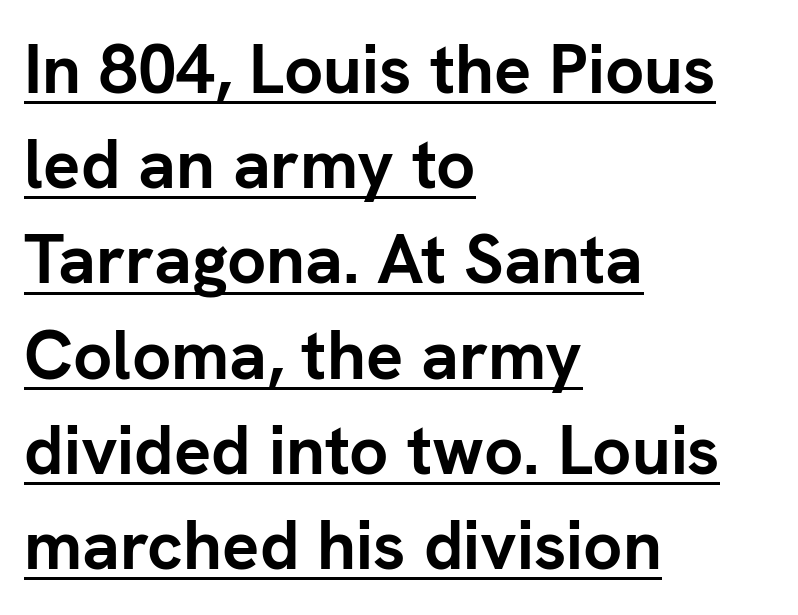
Reading down the column, the eye jumps a familiar distance to each next line. This is roman type, the default non-slanted kind. A classic flush-left, rag-right setting is used for this passage. The characters display no serif detailing; their extremities are plain. The letters advance in unequal steps, a hallmark of proportional type. I'd describe the lettering as bold — thick and assertive.
